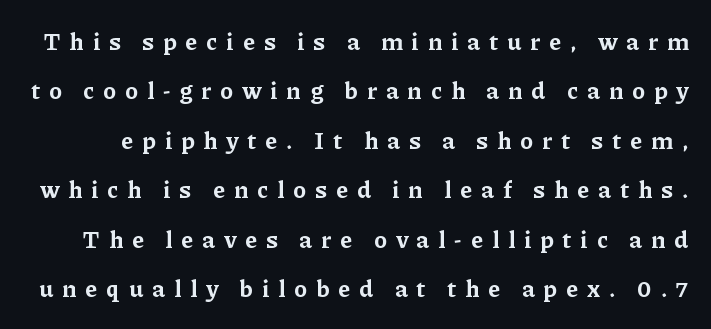
{"italic": "no", "bold": "yes", "underline": "no", "line_spacing": "loose", "line_spacing_ratio": 2.06, "letter_spacing": "wide", "letter_spacing_em": 0.38, "glyph_px": 24}
